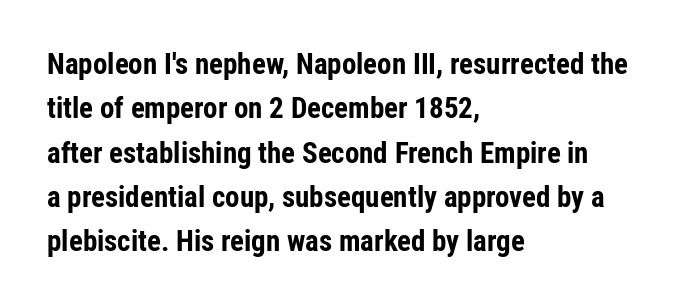
Q: Is the text bold? A: Yes.
Q: Is the text italic (slanted)? A: No, it is upright.
Q: Is the typeface a serif or a sans-serif typeface? A: Sans-serif.
Q: Is the text underlined? A: No.
Q: How is the paragraph aligned? A: Left-aligned.
Q: Is the spacing between letters normal or unusually wide? A: Normal.
Q: Is the spacing between lines tight, normal or loose? A: Normal.
Q: Width (condensed, normal, or wide)? A: Condensed.
Q: Stroke contrast? A: Low.
Q: x-height? A: Medium.
Q: Monospaced? A: No.
